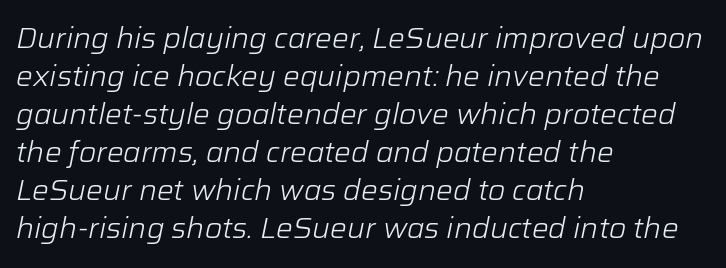
{"italic": "yes", "lean": "right", "slant_degrees": 12, "bold": "no", "weight": "light", "width": "normal", "stroke_contrast": "low", "x_height": "medium", "monospaced": "no", "underline": "no", "align": "left", "line_spacing": "normal", "line_spacing_ratio": 1.36, "letter_spacing": "normal", "letter_spacing_em": 0.0, "glyph_px": 28}
